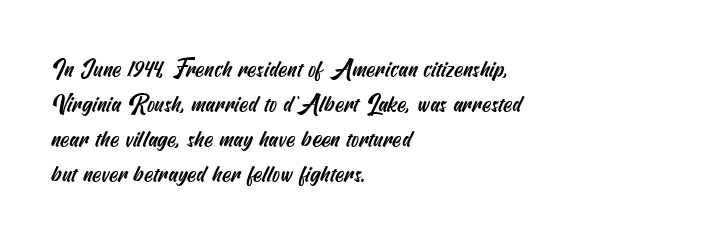
{"underline": "no", "align": "left", "line_spacing": "normal", "line_spacing_ratio": 1.52, "letter_spacing": "normal", "letter_spacing_em": 0.0, "glyph_px": 23}
